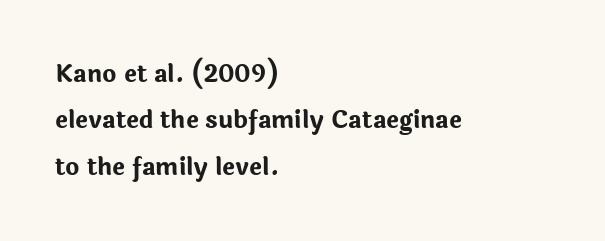
{"italic": "no", "bold": "yes", "underline": "no", "align": "left", "line_spacing": "loose", "line_spacing_ratio": 1.93, "letter_spacing": "normal", "letter_spacing_em": 0.0, "glyph_px": 24}
